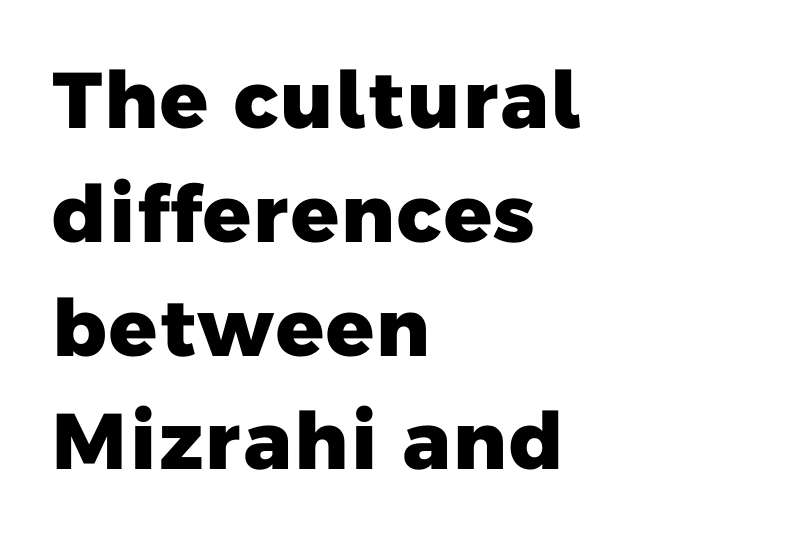
Q: Is the text bold? A: Yes.
Q: Is the typeface a serif or a sans-serif typeface? A: Sans-serif.
Q: Is the text underlined? A: No.
Q: How is the paragraph aligned? A: Left-aligned.
Q: Is the spacing between letters normal or unusually wide? A: Normal.
Q: Is the spacing between lines tight, normal or loose? A: Normal.
Q: Width (condensed, normal, or wide)? A: Normal.
Q: Stroke contrast? A: Low.
Q: x-height? A: Medium.
Q: Monospaced? A: No.
